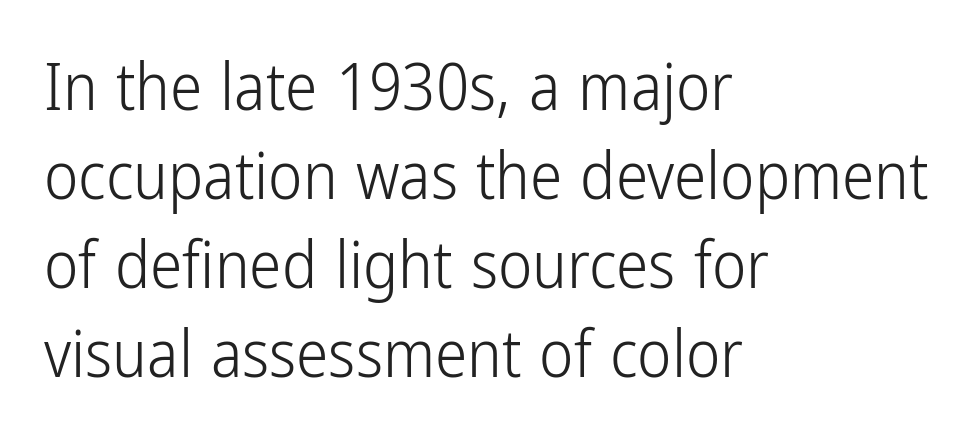
The letters advance in unequal steps, a hallmark of proportional type. The lettering stays uniformly vertical, giving the passage a roman look. The horizontal fit of the characters is conventional and even. Short and long lines alike share a common starting point at left. The type family on display is of the sans-serif kind. Reading down the column, the eye jumps a familiar distance to each next line.
